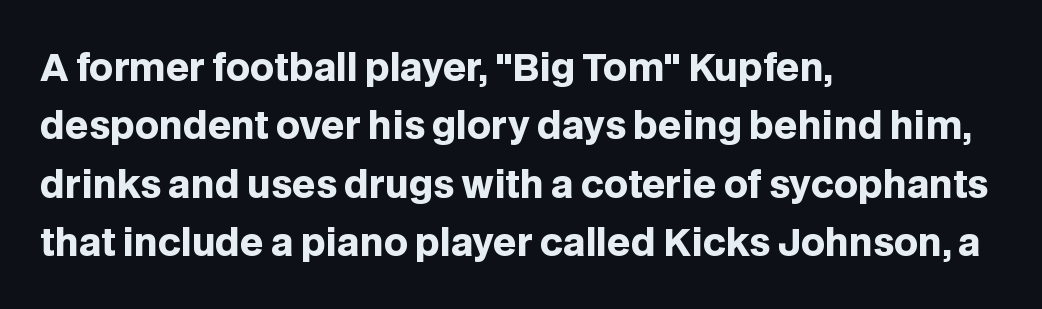
{"serif": "no", "italic": "no", "bold": "yes", "weight": "heavy", "width": "normal", "stroke_contrast": "low", "x_height": "large", "monospaced": "no", "underline": "no", "align": "left", "line_spacing": "normal", "line_spacing_ratio": 1.58, "letter_spacing": "normal", "letter_spacing_em": 0.0, "glyph_px": 37}
